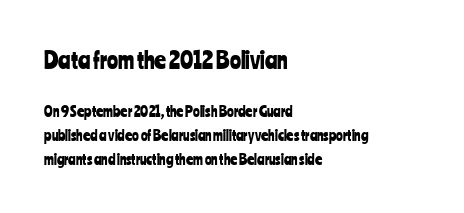
{"italic": "no", "underline": "no", "align": "left", "line_spacing_ratio": 1.72, "letter_spacing": "normal", "letter_spacing_em": 0.0, "larger_block": "first", "size_ratio": 1.64, "glyph_px": 23}
